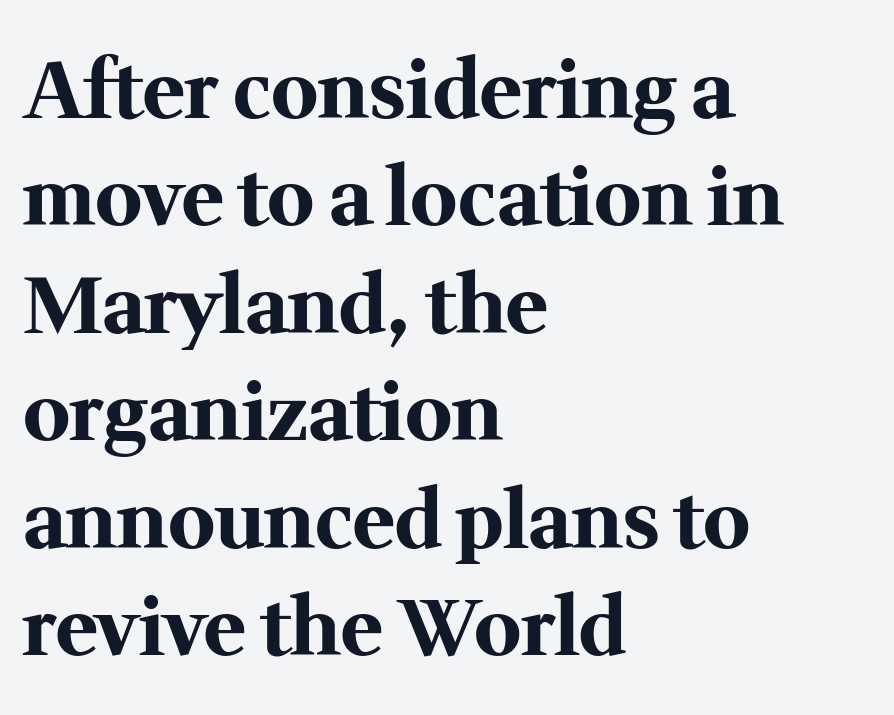
This is serif lettering, the kind often seen in printed books. Lines of text with bare space underneath. The passage shown is typed in a proportional face where columns would drift. A typesetter would mark this as roman, not italic.
